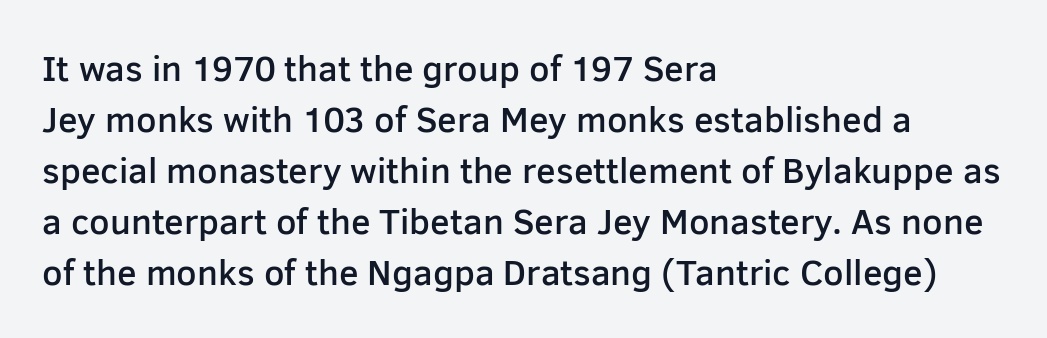
Look at the bottom of the vertical strokes: they stop flat, with no serifs. Look at the tracking — it's just the regular setting, nothing added. The specimen omits any rule beneath the text block's lines. This sample keeps an unexceptional amount of space between lines. The type sits square on the baseline with zero lean. The passage shown is typed in a proportional face where columns would drift.
